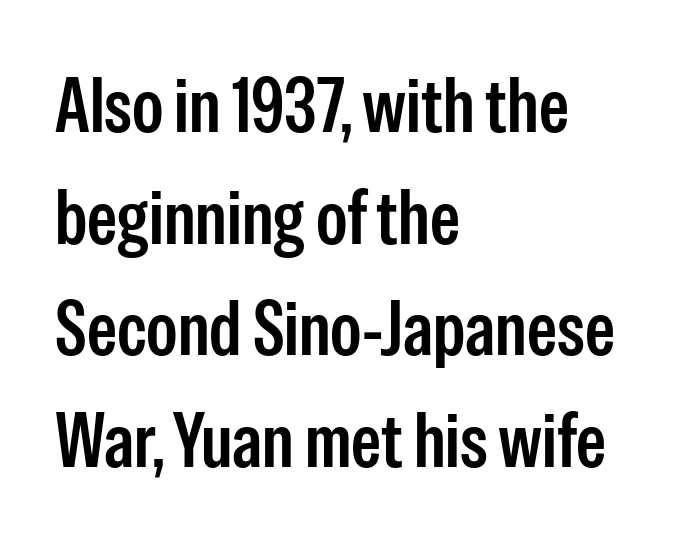
{"serif": "no", "italic": "no", "bold": "semi", "weight": "semibold", "width": "condensed", "stroke_contrast": "low", "x_height": "medium", "monospaced": "no", "underline": "no", "align": "left", "line_spacing": "normal", "line_spacing_ratio": 1.47, "letter_spacing": "normal", "letter_spacing_em": 0.0, "glyph_px": 76}
